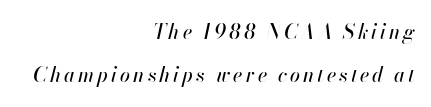
The image shows 20 px text type, italic (leaning right); set right-aligned, loose line spacing (2.17x), not underlined.
